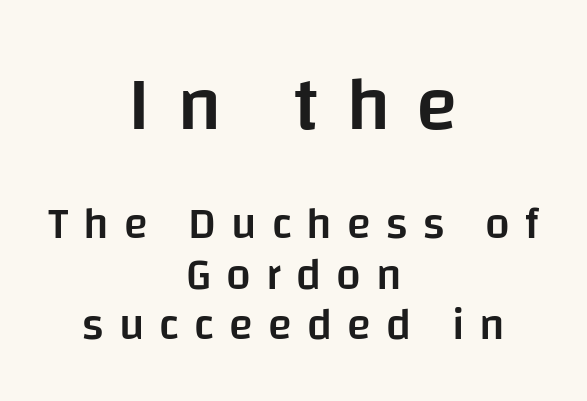
The image shows 77 px semibold sans-serif type, upright; set centered, tight line spacing (1.15x), unusually wide letter spacing (+0.34 em), not underlined; the first (top) block is 1.75x larger; low stroke contrast and a large x-height.
